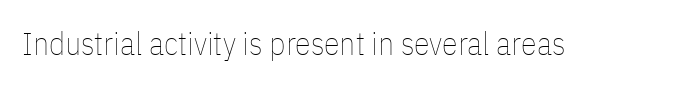
Q: Is the text bold? A: No.
Q: Is the text italic (slanted)? A: No, it is upright.
Q: Is the text underlined? A: No.
Q: Is the spacing between letters normal or unusually wide? A: Normal.
Q: Width (condensed, normal, or wide)? A: Condensed.
Q: Stroke contrast? A: Low.
Q: x-height? A: Medium.
Q: Monospaced? A: No.
